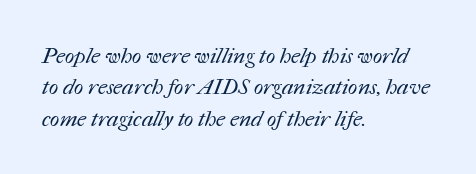
The image shows 22 px text type; set left-aligned, normal line spacing (1.43x), normal letter spacing, not underlined.
